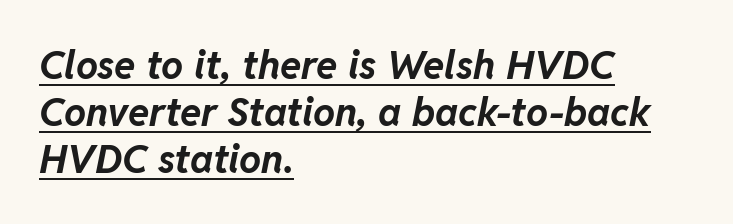
{"italic": "yes", "lean": "right", "slant_degrees": 11, "bold": "yes", "weight": "bold", "width": "normal", "stroke_contrast": "low", "x_height": "medium", "monospaced": "no", "underline": "yes", "align": "left", "line_spacing_ratio": 1.2, "letter_spacing": "normal", "letter_spacing_em": 0.0, "glyph_px": 39}
